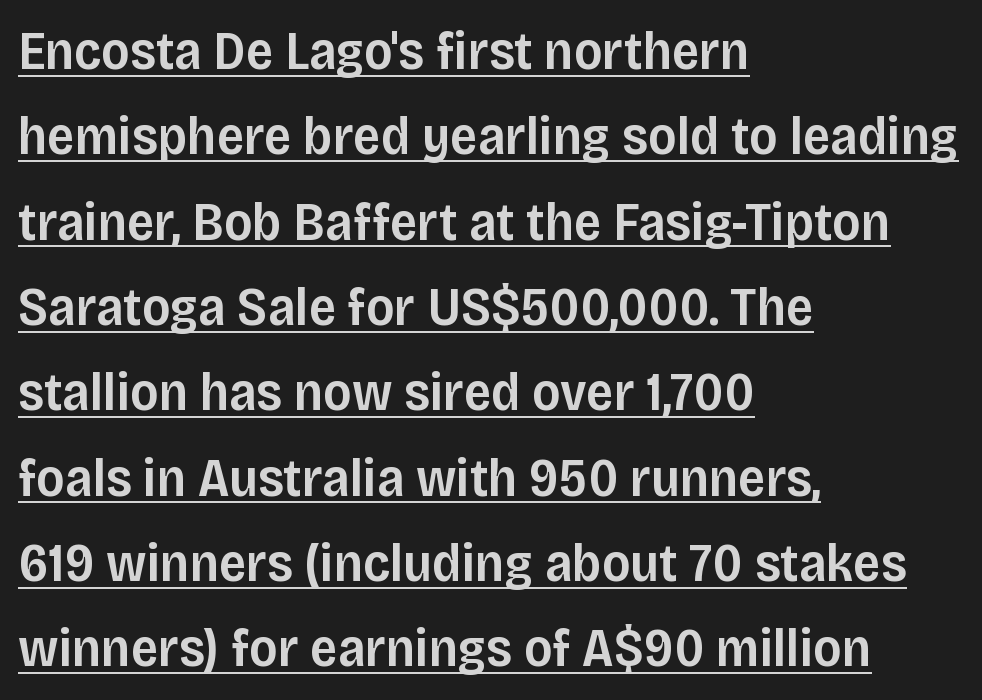
Every row of glyphs begins at an identical x-position on the left. The letters are semibold — heavier than regular but short of a full bold. Stroke terminals: plain, sans-serif. Spacing verdict: proportional, widths tailored to each character. This is underlined copy, the kind a proofreader might mark for attention. Designer's note — italics off, roman on.
